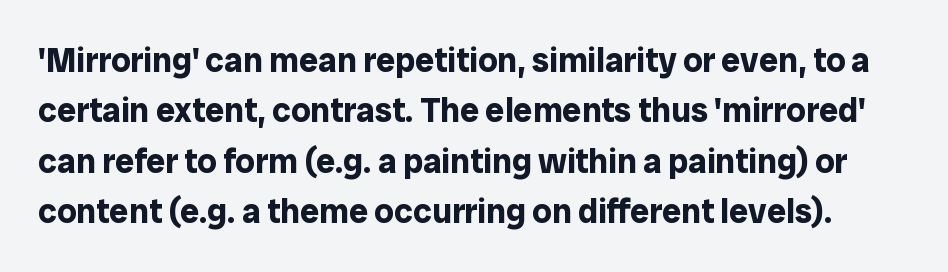
Unlike a traditional serif, this face leaves its strokes unadorned. Type without underlining. No extra tracking has been applied to these lines. You could not count columns in this text — the font is proportionally spaced. These lines were composed using upright roman letters.
